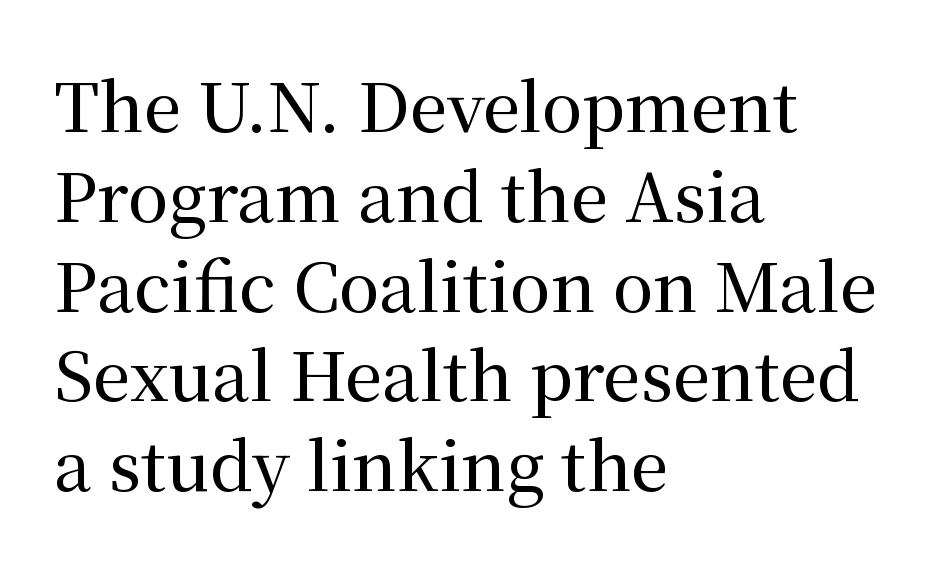
The passage shown stacks its lines at a standard gap. Note the varied advance widths — an 'i' is clearly narrower than an 'm'. There is no visible air inserted between adjacent glyphs. The words here are not underlined. The passage shown is typeset with a serif family.
